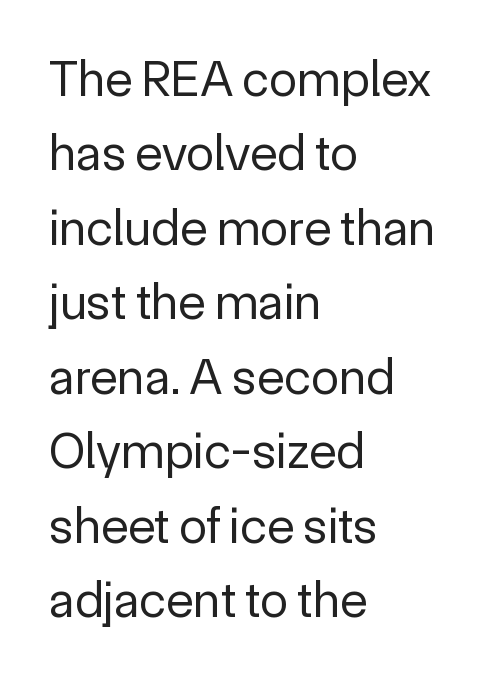
Does the leading feel generous? No, just average. This sample has the flowing, uneven cadence of proportional lettering. The passage is arranged the way most books set body copy — flush left. Nope, no serifs anywhere on these letters.
